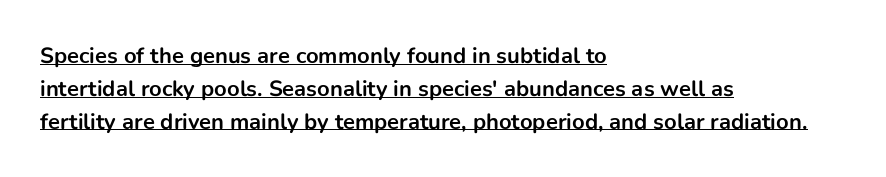
Q: Is the text bold? A: Yes.
Q: Is the text italic (slanted)? A: No, it is upright.
Q: Is the text underlined? A: Yes.
Q: How is the paragraph aligned? A: Left-aligned.
Q: Is the spacing between letters normal or unusually wide? A: Normal.
Q: Is the spacing between lines tight, normal or loose? A: Normal.
